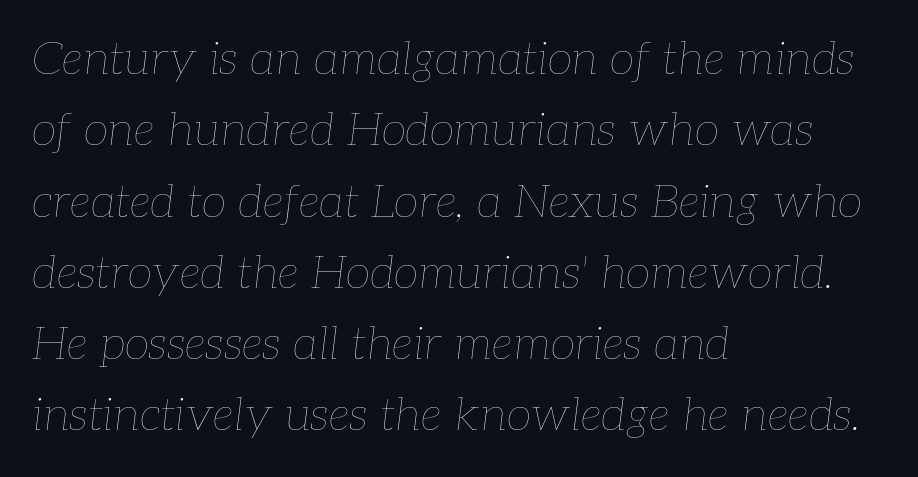
Q: Is the text bold? A: No.
Q: Is the text italic (slanted)? A: Yes, it leans right by about 7 degrees.
Q: Is the text underlined? A: No.
Q: How is the paragraph aligned? A: Left-aligned.
Q: Is the spacing between letters normal or unusually wide? A: Normal.
Q: Is the spacing between lines tight, normal or loose? A: Normal.
Q: Width (condensed, normal, or wide)? A: Normal.
Q: Stroke contrast? A: Low.
Q: x-height? A: Medium.
Q: Monospaced? A: No.
